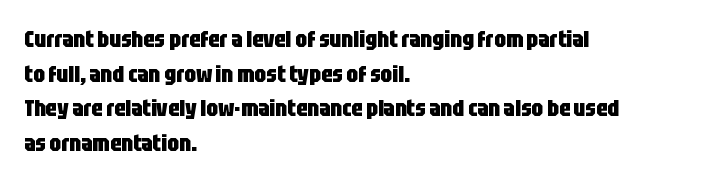
The image shows 23 px bold type, upright; set left-aligned, normal line spacing (1.51x), normal letter spacing, not underlined.
